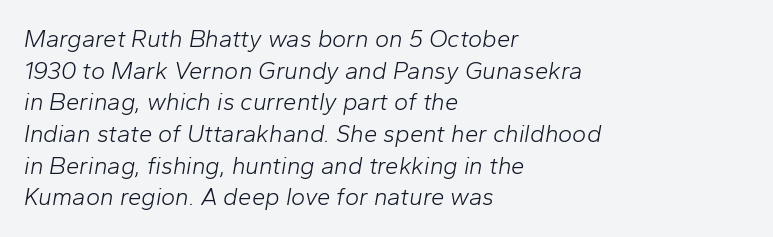
{"italic": "yes", "lean": "right", "slant_degrees": 10, "bold": "no", "underline": "no", "align": "left", "line_spacing": "normal", "line_spacing_ratio": 1.32, "letter_spacing": "normal", "letter_spacing_em": 0.0, "glyph_px": 24}
